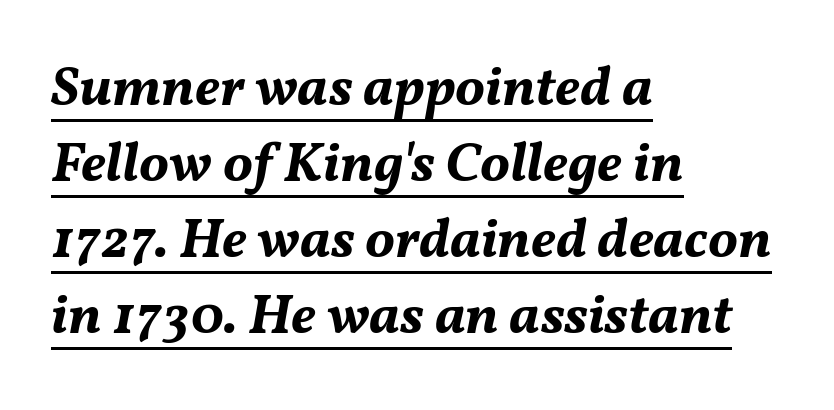
Q: Is the text bold? A: Yes.
Q: Is the text italic (slanted)? A: Yes, it leans right by about 11 degrees.
Q: Is the text underlined? A: Yes.
Q: How is the paragraph aligned? A: Left-aligned.
Q: Is the spacing between letters normal or unusually wide? A: Normal.
Q: Is the spacing between lines tight, normal or loose? A: Normal.
Q: Width (condensed, normal, or wide)? A: Normal.
Q: Stroke contrast? A: Medium.
Q: x-height? A: Medium.
Q: Monospaced? A: No.
